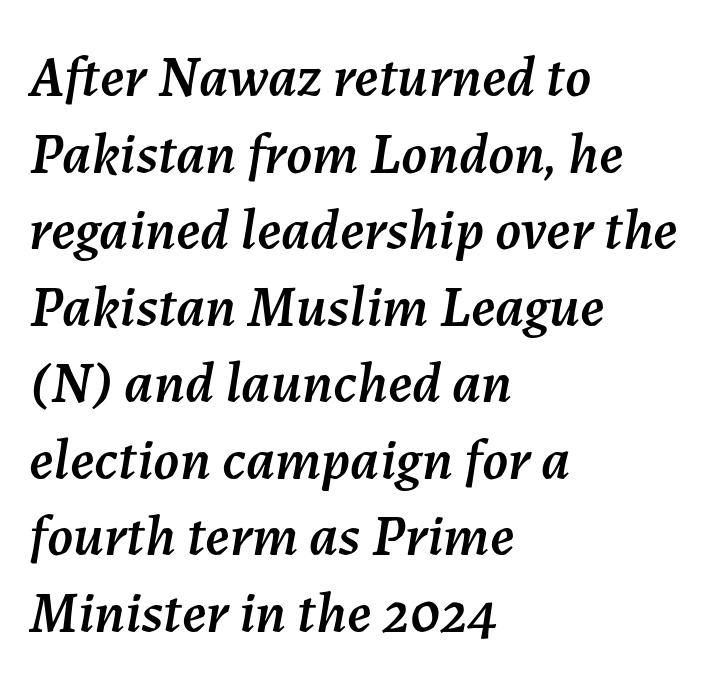
The image shows 58 px text type, italic (leaning right); set left-aligned, normal line spacing (1.32x), normal letter spacing, not underlined; medium stroke contrast and a medium x-height.
